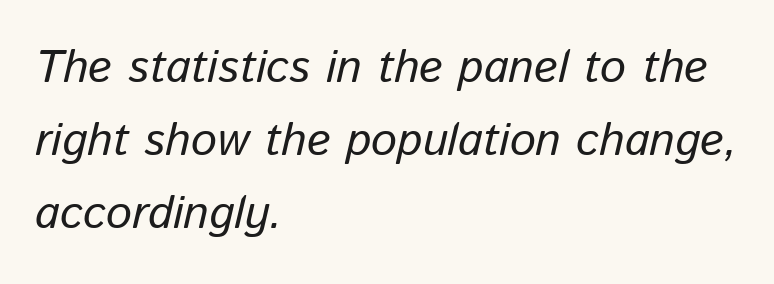
The image shows 46 px text type, italic (leaning right); set left-aligned, normal line spacing (1.59x), normal letter spacing, not underlined; low stroke contrast and a medium x-height.
